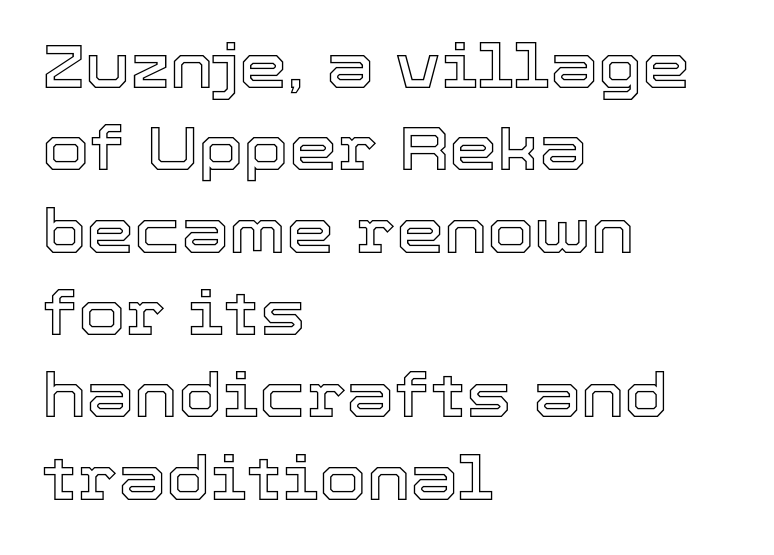
The image shows 61 px text type, upright; set left-aligned, normal line spacing (1.35x), normal letter spacing, not underlined; a medium x-height.
